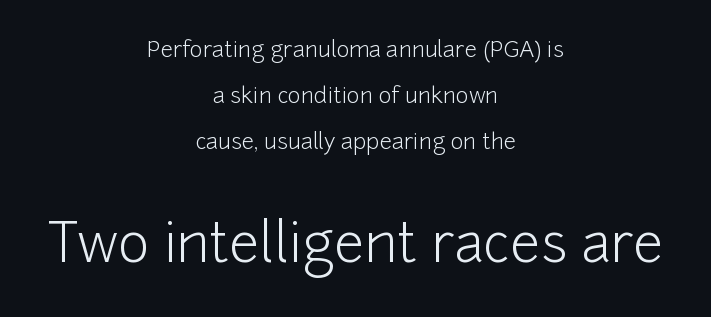
The image shows 54 px light sans-serif type, upright; set centered, loose line spacing (2.09x), normal letter spacing, not underlined; the second (bottom) block is 2.45x larger; low stroke contrast and a medium x-height.
